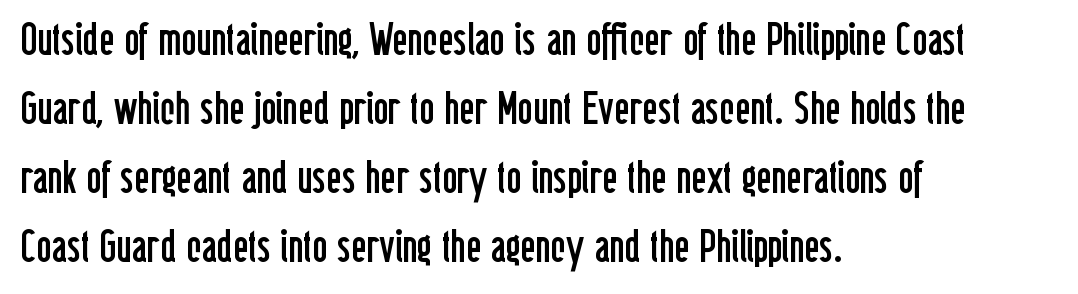
Short and long lines alike share a common starting point at left. The typeface has the unassuming heft of standard copy or less. Spacing verdict: proportional, widths tailored to each character. The passage shown is not underscored anywhere.
